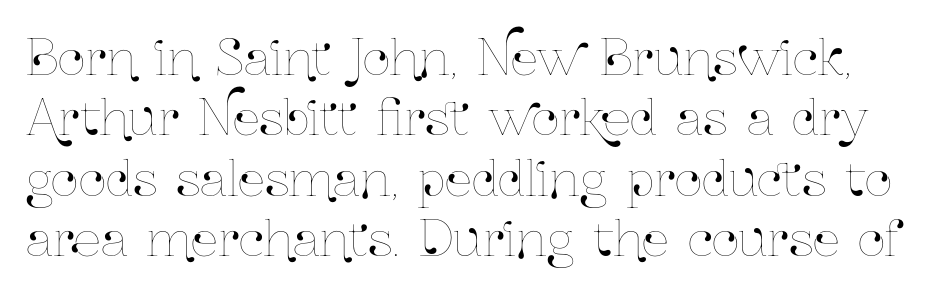
The image shows 48 px condensed type, upright; set normal line spacing (1.26x), normal letter spacing, not underlined; low stroke contrast and a medium x-height.
